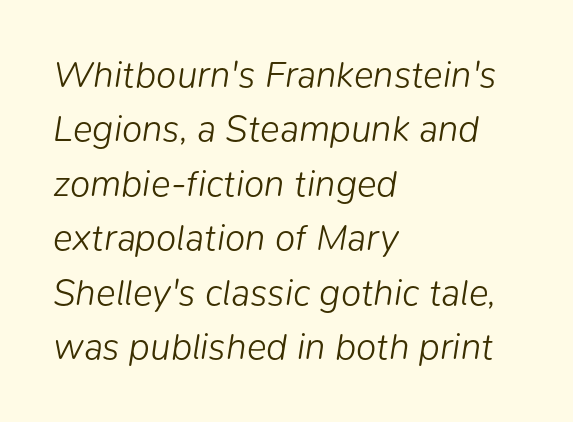
Default kerning and tracking; the words read as compact shapes. You could not count columns in this text — the font is proportionally spaced. The gap between lines stays unmarked. One-word summary of the alignment: left. Emphasis-style slanted type is in use.
